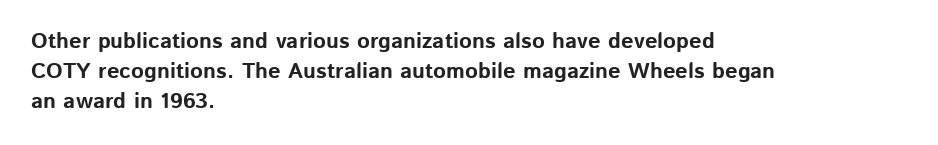
{"italic": "no", "bold": "yes", "underline": "no", "align": "left", "line_spacing": "normal", "line_spacing_ratio": 1.36, "letter_spacing": "normal", "letter_spacing_em": 0.0, "glyph_px": 22}
